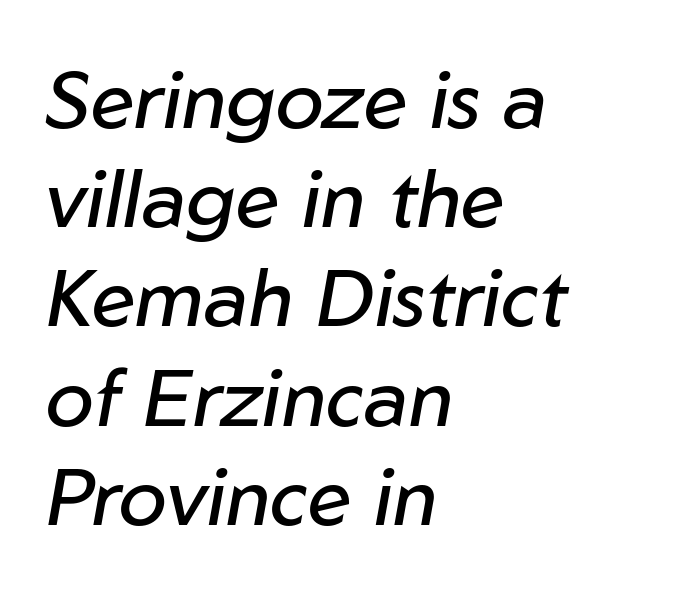
Q: Is the text bold? A: No.
Q: Is the text italic (slanted)? A: Yes, it leans right by about 10 degrees.
Q: Is the text underlined? A: No.
Q: How is the paragraph aligned? A: Left-aligned.
Q: Is the spacing between letters normal or unusually wide? A: Normal.
Q: Width (condensed, normal, or wide)? A: Normal.
Q: Stroke contrast? A: Low.
Q: x-height? A: Medium.
Q: Monospaced? A: No.
